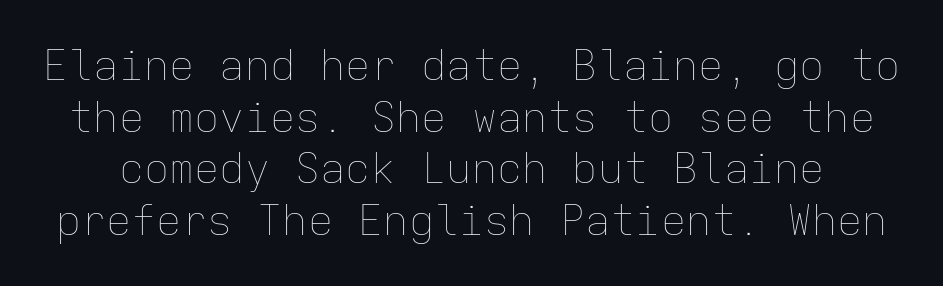
{"italic": "no", "bold": "no", "weight": "thin", "width": "normal", "stroke_contrast": "low", "x_height": "medium", "monospaced": "yes", "underline": "no", "line_spacing_ratio": 1.23, "letter_spacing": "normal", "letter_spacing_em": 0.0, "glyph_px": 42}
